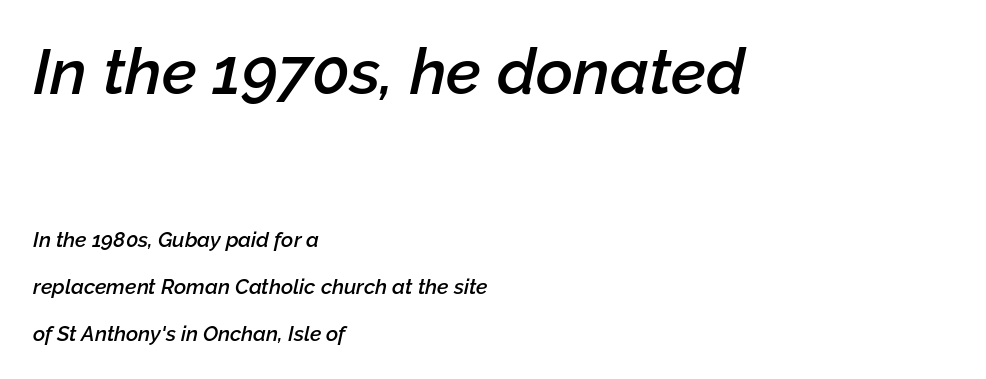
{"italic": "yes", "lean": "right", "slant_degrees": 12, "bold": "semi", "weight": "semibold", "width": "normal", "stroke_contrast": "low", "x_height": "medium", "monospaced": "no", "underline": "no", "align": "left", "line_spacing": "loose", "line_spacing_ratio": 2.23, "letter_spacing": "normal", "letter_spacing_em": 0.0, "larger_block": "first", "size_ratio": 3.05, "glyph_px": 64}
